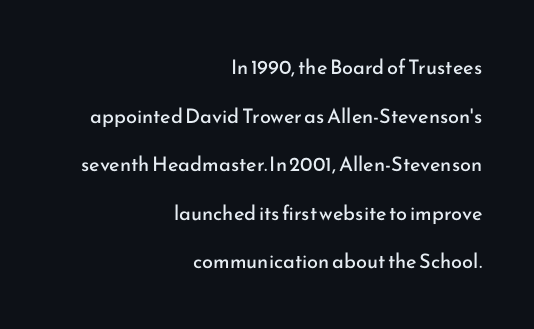
{"italic": "no", "bold": "no", "underline": "no", "align": "right", "line_spacing": "loose", "line_spacing_ratio": 2.43, "letter_spacing": "normal", "letter_spacing_em": 0.0, "glyph_px": 20}
